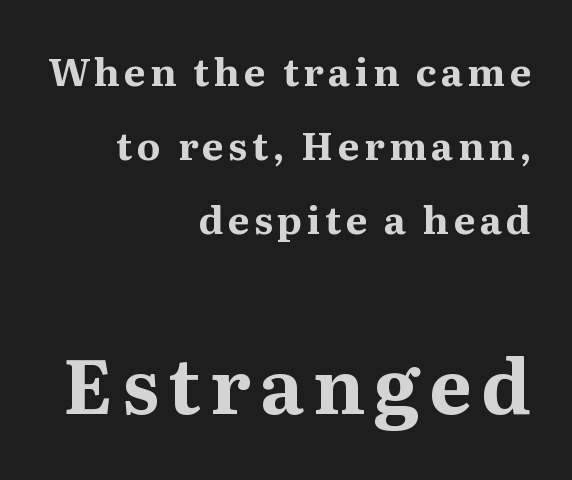
Q: Is the text bold? A: Yes.
Q: Is the text italic (slanted)? A: No, it is upright.
Q: Is the typeface a serif or a sans-serif typeface? A: Serif.
Q: Is the text underlined? A: No.
Q: How is the paragraph aligned? A: Right-aligned.
Q: Is the spacing between lines tight, normal or loose? A: Loose.
Q: Which block of text is set in a larger size, the first (top) or the second (bottom)? A: The second (bottom) one.
Q: Width (condensed, normal, or wide)? A: Normal.
Q: Stroke contrast? A: Medium.
Q: x-height? A: Medium.
Q: Monospaced? A: No.
